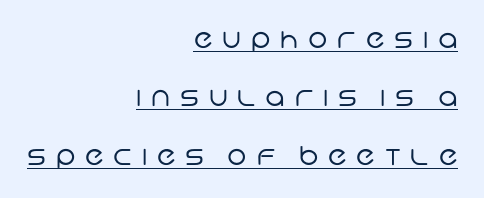
Short note: letters widely spaced. The ragged edge is on the left, which tells us the setting is flush right. The passage shown is not bold in any degree. If you measured baseline to baseline, you'd find a long distance. Is there an underline? Yes — a line sits under the letters.
